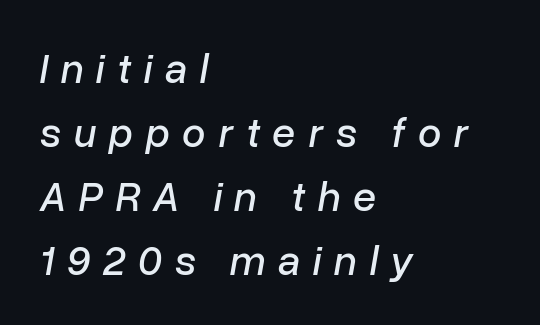
Q: Is the text italic (slanted)? A: Yes, it leans right by about 10 degrees.
Q: Is the text underlined? A: No.
Q: How is the paragraph aligned? A: Left-aligned.
Q: Is the spacing between letters normal or unusually wide? A: Unusually wide.
Q: Is the spacing between lines tight, normal or loose? A: Normal.
Q: Width (condensed, normal, or wide)? A: Normal.
Q: Stroke contrast? A: Low.
Q: x-height? A: Medium.
Q: Monospaced? A: No.
